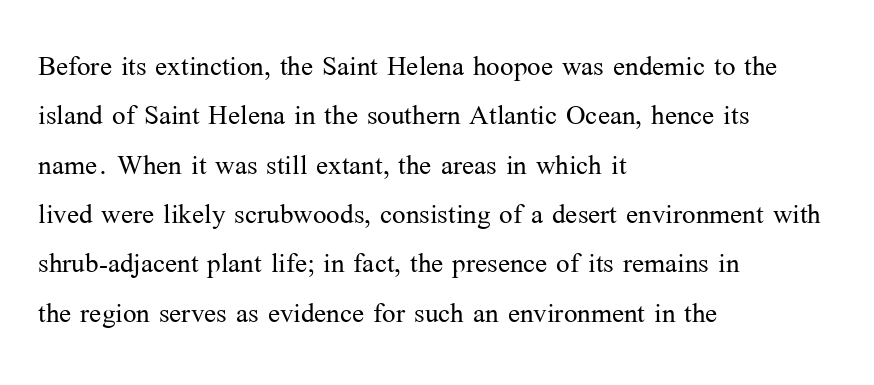
{"serif": "yes", "italic": "no", "bold": "no", "weight": "light", "width": "normal", "stroke_contrast": "medium", "x_height": "medium", "monospaced": "no", "underline": "no", "align": "left", "line_spacing": "normal", "line_spacing_ratio": 1.37, "letter_spacing": "normal", "letter_spacing_em": 0.0, "glyph_px": 36}
